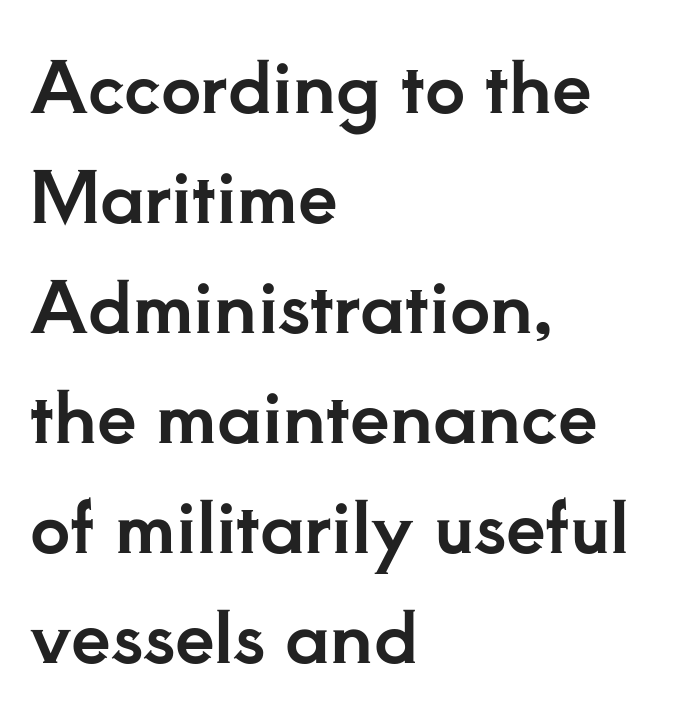
A typesetter would call this proportional, since set widths differ per character. Descender tails drop into unmarked territory. The specimen reads as upright at a glance. This sample keeps an unexceptional amount of space between lines. No extra tracking has been applied to these lines. Reading down the block, your eye returns to a fixed left position each line.
